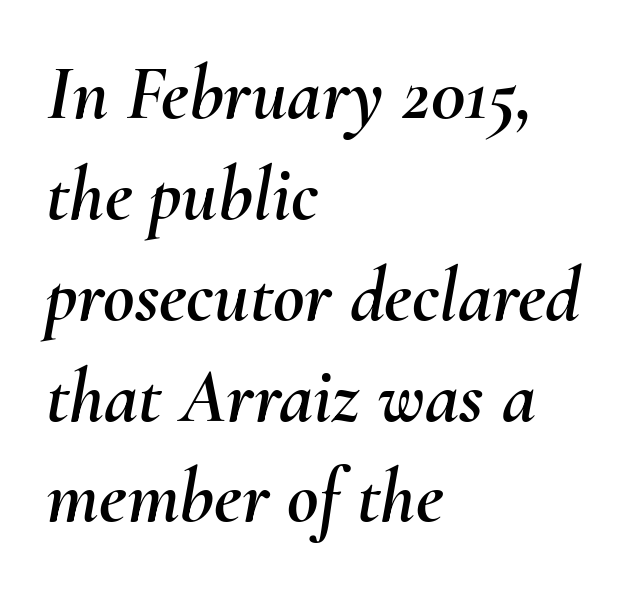
The image shows 77 px text type, italic (leaning right); set left-aligned, normal line spacing (1.31x), normal letter spacing, not underlined; medium stroke contrast and a small x-height.
